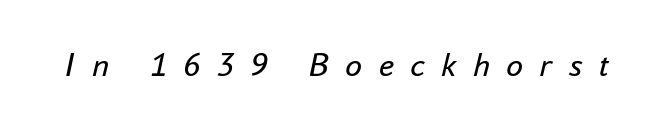
Proportional: the letters do not fall into vertical columns. When letters slant like this, we call the style italic. Ink coverage per letter is moderate at most. Students, note that the glyphs here are deliberately spaced far apart. Only glyphs here, with clear space below each row.
